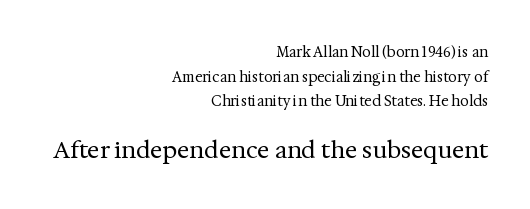
Q: Is the text bold? A: No.
Q: Is the text italic (slanted)? A: No, it is upright.
Q: Is the text underlined? A: No.
Q: How is the paragraph aligned? A: Right-aligned.
Q: Is the spacing between letters normal or unusually wide? A: Normal.
Q: Which block of text is set in a larger size, the first (top) or the second (bottom)? A: The second (bottom) one.
